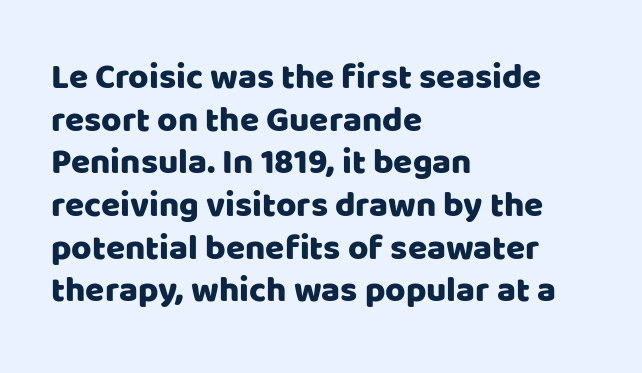
Q: Is the text italic (slanted)? A: No, it is upright.
Q: Is the typeface a serif or a sans-serif typeface? A: Sans-serif.
Q: Is the text underlined? A: No.
Q: How is the paragraph aligned? A: Left-aligned.
Q: Is the spacing between letters normal or unusually wide? A: Normal.
Q: Width (condensed, normal, or wide)? A: Normal.
Q: Stroke contrast? A: Low.
Q: x-height? A: Large.
Q: Monospaced? A: No.
